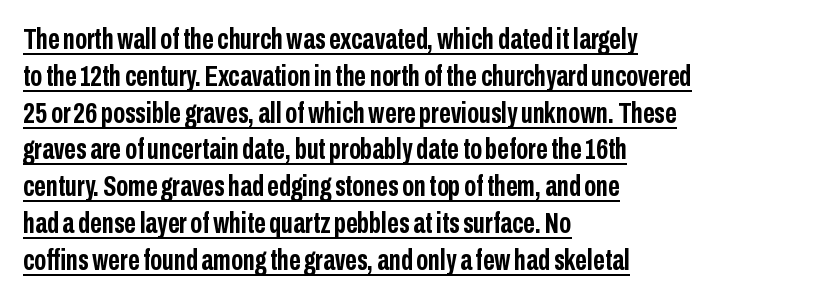
Q: Is the text bold? A: Yes.
Q: Is the text italic (slanted)? A: No, it is upright.
Q: Is the typeface a serif or a sans-serif typeface? A: Sans-serif.
Q: Is the text underlined? A: Yes.
Q: How is the paragraph aligned? A: Left-aligned.
Q: Is the spacing between letters normal or unusually wide? A: Normal.
Q: Is the spacing between lines tight, normal or loose? A: Normal.
Q: Width (condensed, normal, or wide)? A: Condensed.
Q: Stroke contrast? A: Low.
Q: x-height? A: Medium.
Q: Monospaced? A: No.
